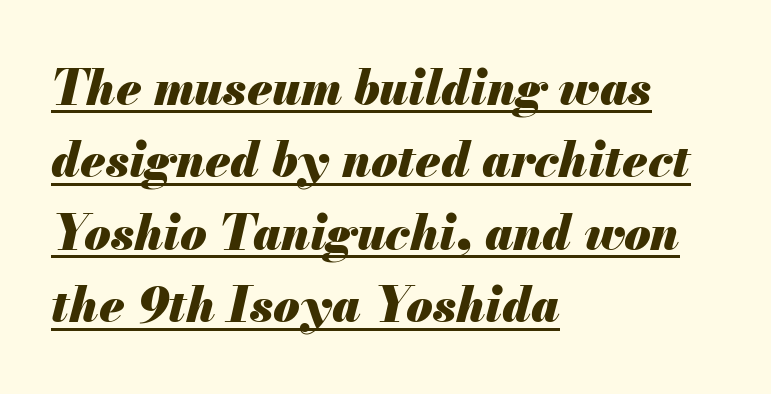
{"italic": "yes", "lean": "right", "slant_degrees": 13, "bold": "yes", "weight": "heavy", "width": "normal", "stroke_contrast": "medium", "x_height": "small", "monospaced": "no", "underline": "yes", "align": "left", "line_spacing": "normal", "line_spacing_ratio": 1.51, "letter_spacing": "normal", "letter_spacing_em": 0.0, "glyph_px": 48}
